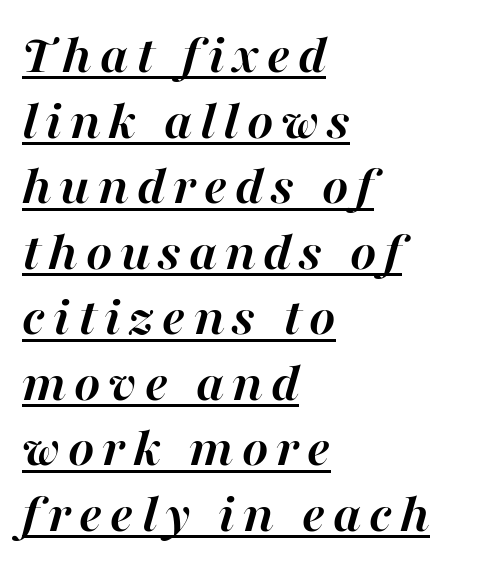
Note the varied advance widths — an 'i' is clearly narrower than an 'm'. You can tell it's italic because the verticals aren't actually vertical. The specimen includes a rule beneath the text block's lines. Summary of weight: heavy, a full bold.
